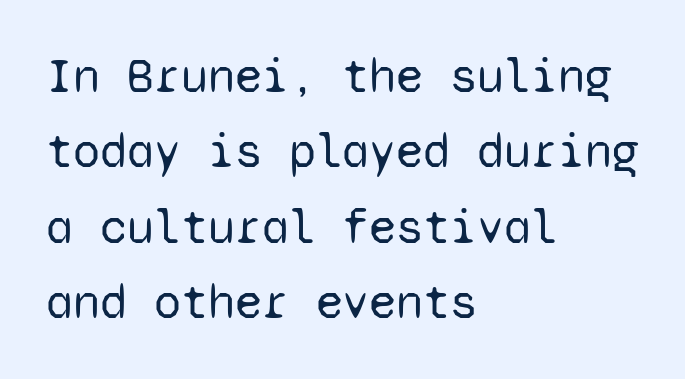
Q: Is the text bold? A: No.
Q: Is the text italic (slanted)? A: No, it is upright.
Q: Is the typeface a serif or a sans-serif typeface? A: Sans-serif.
Q: Is the text underlined? A: No.
Q: How is the paragraph aligned? A: Left-aligned.
Q: Is the spacing between letters normal or unusually wide? A: Normal.
Q: Is the spacing between lines tight, normal or loose? A: Normal.
Q: Width (condensed, normal, or wide)? A: Normal.
Q: Stroke contrast? A: Low.
Q: x-height? A: Medium.
Q: Monospaced? A: Yes.
